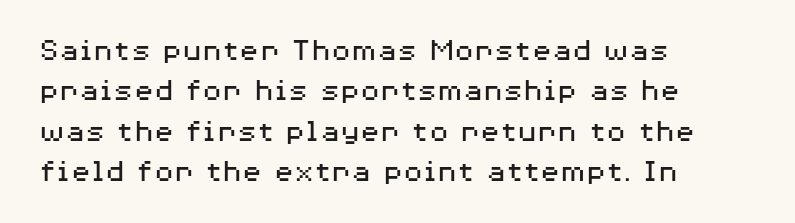
{"serif": "no", "italic": "no", "bold": "no", "weight": "regular", "width": "wide", "stroke_contrast": "medium", "x_height": "medium", "monospaced": "no", "underline": "no", "align": "left", "line_spacing_ratio": 1.22, "letter_spacing": "normal", "letter_spacing_em": 0.0, "glyph_px": 33}
